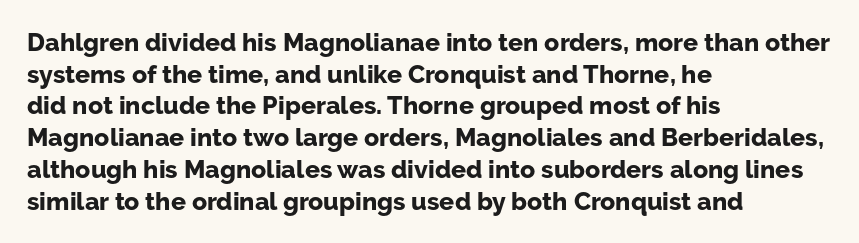
The image shows 25 px bold type, upright; set left-aligned, normal line spacing (1.27x), normal letter spacing, not underlined.
